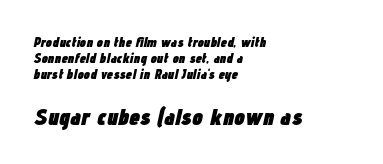
Emphasis by weight is at full strength: bold. A bare baseline throughout the passage. This layout puts the modest block above and the oversized block below. Left-aligned paragraph, ragged on the right.
